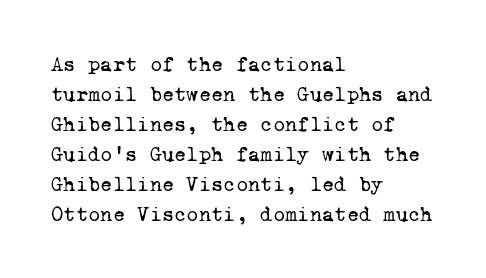
The image shows 21 px text type; set left-aligned, normal line spacing (1.43x), normal letter spacing, not underlined.
